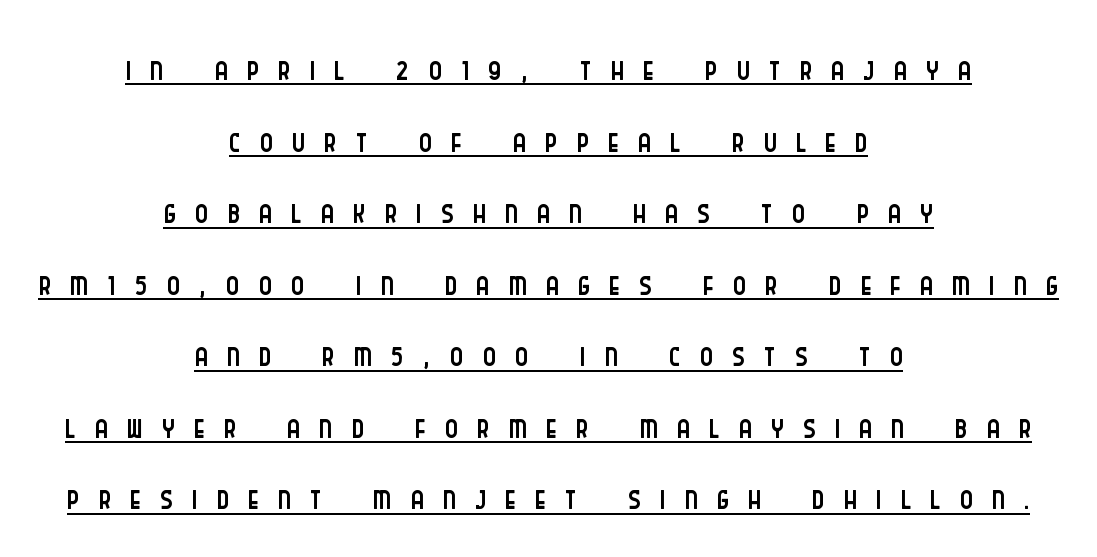
Visually the block forms a symmetrical silhouette, jagged on both flanks. Rendered with straight, roman letterforms. This is not heavy type; no bold has been used. Check the space under the baseline: a stroke is drawn there. The characters display no serif detailing; their extremities are plain.
